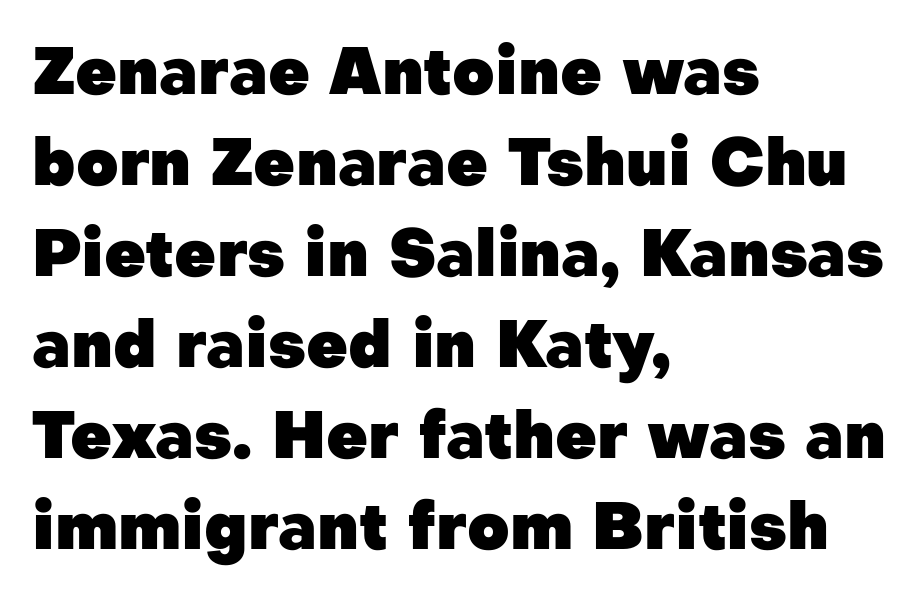
Q: Is the text bold? A: Yes.
Q: Is the text italic (slanted)? A: No, it is upright.
Q: Is the typeface a serif or a sans-serif typeface? A: Sans-serif.
Q: Is the text underlined? A: No.
Q: How is the paragraph aligned? A: Left-aligned.
Q: Is the spacing between letters normal or unusually wide? A: Normal.
Q: Is the spacing between lines tight, normal or loose? A: Normal.
Q: Width (condensed, normal, or wide)? A: Normal.
Q: Stroke contrast? A: Low.
Q: x-height? A: Medium.
Q: Monospaced? A: No.
